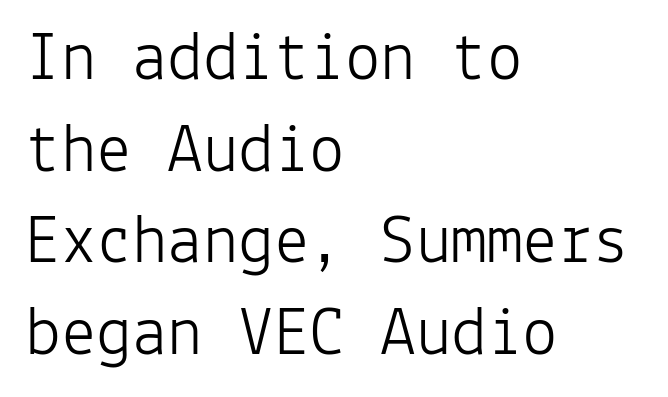
Q: Is the text bold? A: No.
Q: Is the text italic (slanted)? A: No, it is upright.
Q: Is the typeface a serif or a sans-serif typeface? A: Sans-serif.
Q: Is the text underlined? A: No.
Q: How is the paragraph aligned? A: Left-aligned.
Q: Is the spacing between letters normal or unusually wide? A: Normal.
Q: Is the spacing between lines tight, normal or loose? A: Normal.
Q: Width (condensed, normal, or wide)? A: Normal.
Q: Stroke contrast? A: Low.
Q: x-height? A: Medium.
Q: Monospaced? A: Yes.
